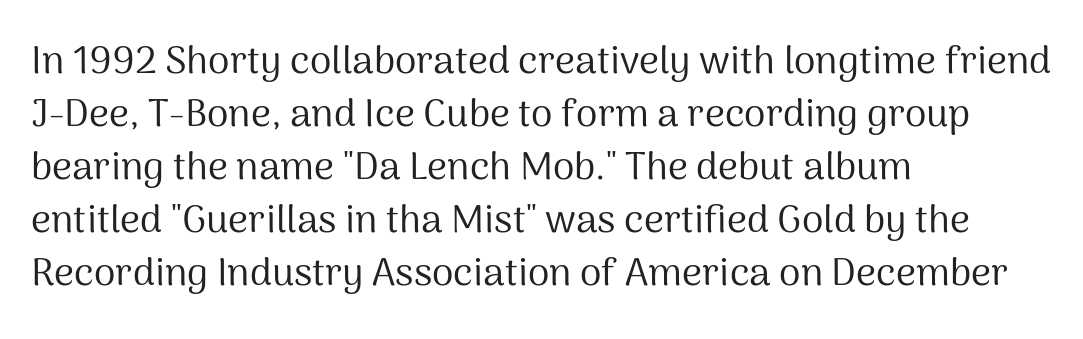
{"serif": "no", "italic": "no", "bold": "no", "weight": "regular", "width": "normal", "stroke_contrast": "medium", "x_height": "medium", "monospaced": "no", "underline": "no", "align": "left", "line_spacing": "normal", "line_spacing_ratio": 1.36, "letter_spacing": "normal", "letter_spacing_em": 0.0, "glyph_px": 39}
